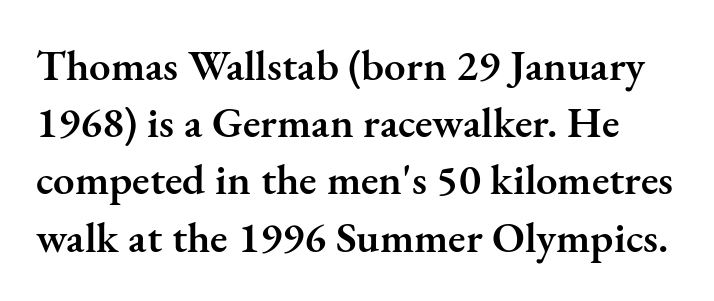
Q: Is the text bold? A: Semi-bold.
Q: Is the text italic (slanted)? A: No, it is upright.
Q: Is the typeface a serif or a sans-serif typeface? A: Serif.
Q: Is the text underlined? A: No.
Q: Is the spacing between letters normal or unusually wide? A: Normal.
Q: Is the spacing between lines tight, normal or loose? A: Normal.
Q: Width (condensed, normal, or wide)? A: Normal.
Q: Stroke contrast? A: Medium.
Q: x-height? A: Small.
Q: Monospaced? A: No.
